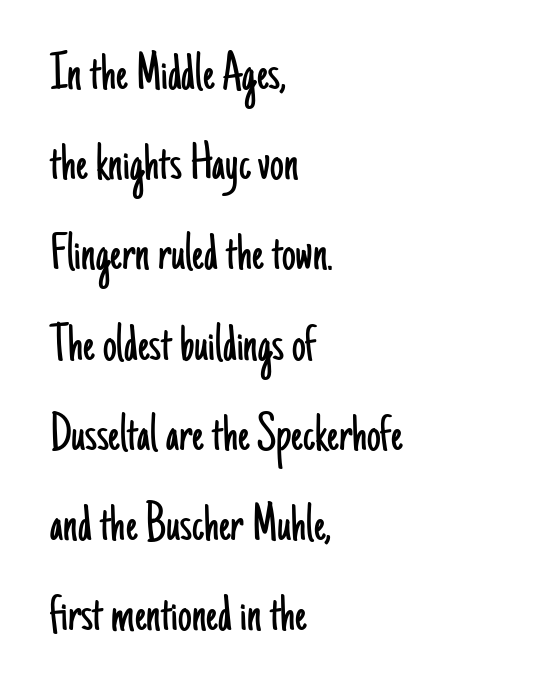
The image shows 55 px light, condensed sans-serif type, upright; set left-aligned, normal line spacing (1.64x), normal letter spacing, not underlined; low stroke contrast and a small x-height.
